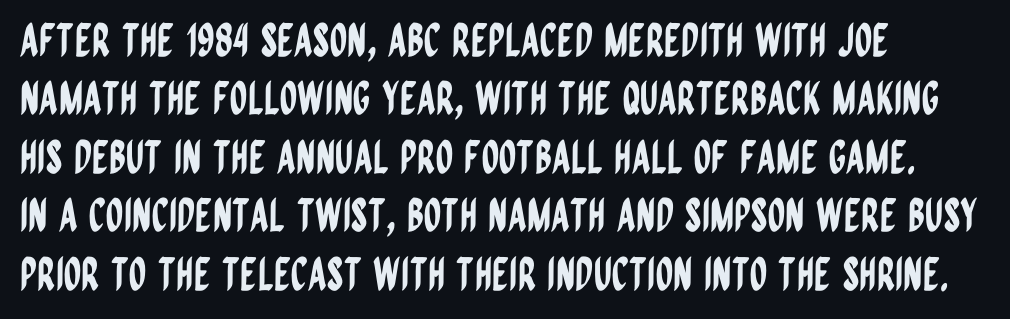
The image shows 45 px condensed sans-serif type, upright; set left-aligned, normal line spacing (1.3x), normal letter spacing, not underlined; low stroke contrast and a large x-height.
